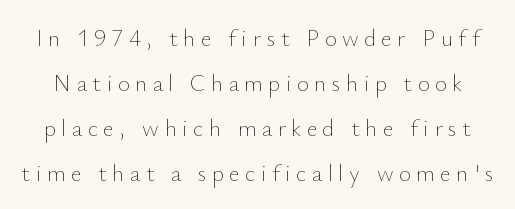
Q: Is the text bold? A: No.
Q: Is the text italic (slanted)? A: No, it is upright.
Q: Is the text underlined? A: No.
Q: Is the spacing between letters normal or unusually wide? A: Unusually wide.
Q: Is the spacing between lines tight, normal or loose? A: Loose.
